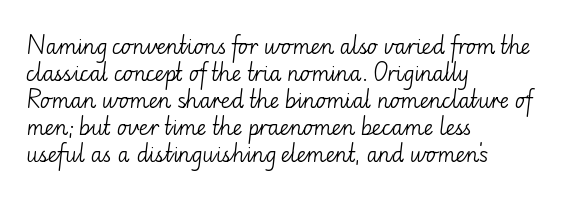
{"bold": "no", "underline": "no", "align": "left", "line_spacing": "normal", "line_spacing_ratio": 1.28, "letter_spacing": "normal", "letter_spacing_em": 0.0, "glyph_px": 21}
